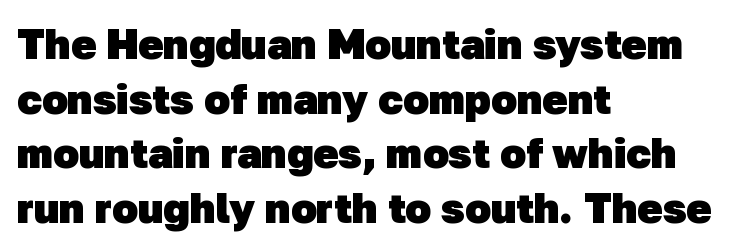
Q: Is the text bold? A: Yes.
Q: Is the typeface a serif or a sans-serif typeface? A: Sans-serif.
Q: Is the text underlined? A: No.
Q: How is the paragraph aligned? A: Left-aligned.
Q: Is the spacing between letters normal or unusually wide? A: Normal.
Q: Is the spacing between lines tight, normal or loose? A: Normal.
Q: Width (condensed, normal, or wide)? A: Normal.
Q: Stroke contrast? A: Low.
Q: x-height? A: Medium.
Q: Monospaced? A: No.
